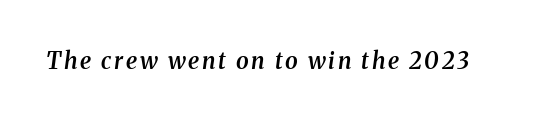
{"italic": "yes", "lean": "right", "slant_degrees": 8, "bold": "semi", "underline": "no", "glyph_px": 23}
